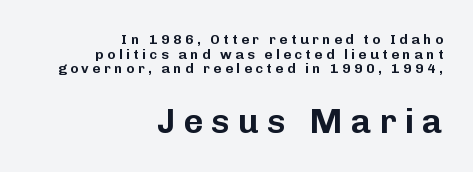
The image shows 34 px sans-serif type, upright; set right-aligned, tight line spacing (1.04x), unusually wide letter spacing (+0.24 em), not underlined; the second (bottom) block is 2.43x larger; low stroke contrast and a medium x-height.
